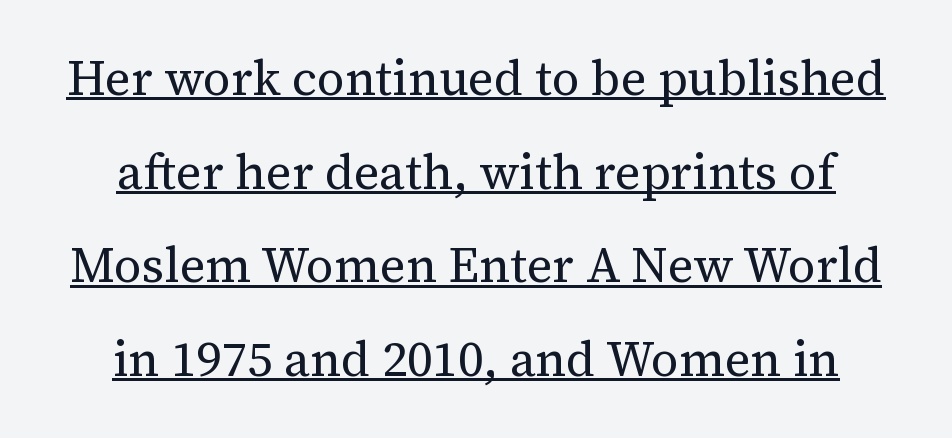
Q: Is the text bold? A: No.
Q: Is the text italic (slanted)? A: No, it is upright.
Q: Is the typeface a serif or a sans-serif typeface? A: Serif.
Q: Is the text underlined? A: Yes.
Q: How is the paragraph aligned? A: Centered.
Q: Is the spacing between letters normal or unusually wide? A: Normal.
Q: Is the spacing between lines tight, normal or loose? A: Loose.
Q: Width (condensed, normal, or wide)? A: Normal.
Q: Stroke contrast? A: Medium.
Q: x-height? A: Medium.
Q: Monospaced? A: No.
